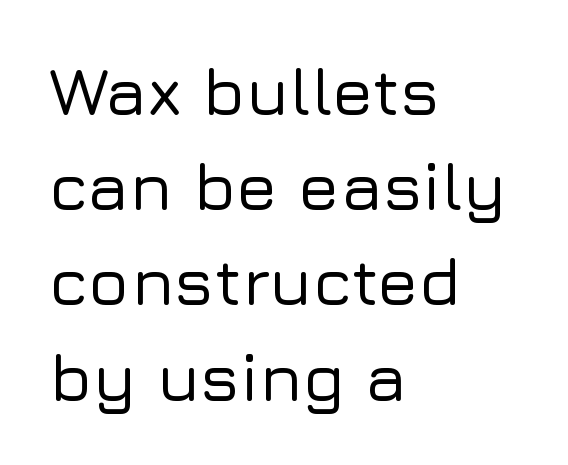
Q: Is the text italic (slanted)? A: No, it is upright.
Q: Is the typeface a serif or a sans-serif typeface? A: Sans-serif.
Q: Is the text underlined? A: No.
Q: How is the paragraph aligned? A: Left-aligned.
Q: Is the spacing between letters normal or unusually wide? A: Normal.
Q: Is the spacing between lines tight, normal or loose? A: Normal.
Q: Width (condensed, normal, or wide)? A: Normal.
Q: Stroke contrast? A: Low.
Q: x-height? A: Medium.
Q: Monospaced? A: No.
